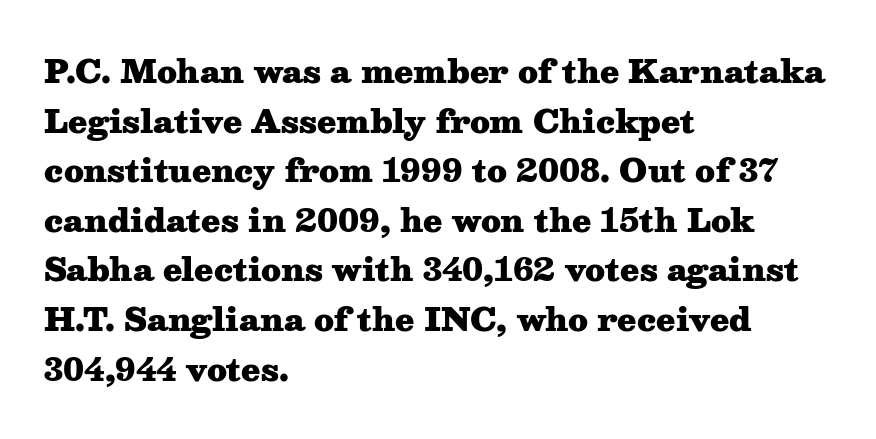
Q: Is the text bold? A: Yes.
Q: Is the text italic (slanted)? A: No, it is upright.
Q: Is the typeface a serif or a sans-serif typeface? A: Serif.
Q: Is the text underlined? A: No.
Q: How is the paragraph aligned? A: Left-aligned.
Q: Is the spacing between letters normal or unusually wide? A: Normal.
Q: Is the spacing between lines tight, normal or loose? A: Normal.
Q: Width (condensed, normal, or wide)? A: Wide.
Q: Stroke contrast? A: Medium.
Q: x-height? A: Medium.
Q: Monospaced? A: No.
